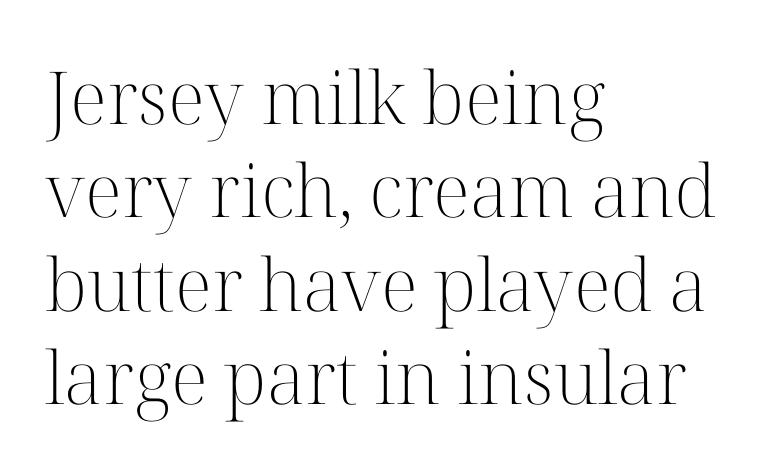
Q: Is the text bold? A: No.
Q: Is the text italic (slanted)? A: No, it is upright.
Q: Is the typeface a serif or a sans-serif typeface? A: Serif.
Q: Is the text underlined? A: No.
Q: How is the paragraph aligned? A: Left-aligned.
Q: Is the spacing between letters normal or unusually wide? A: Normal.
Q: Is the spacing between lines tight, normal or loose? A: Normal.
Q: Width (condensed, normal, or wide)? A: Normal.
Q: Stroke contrast? A: High.
Q: x-height? A: Medium.
Q: Monospaced? A: No.
